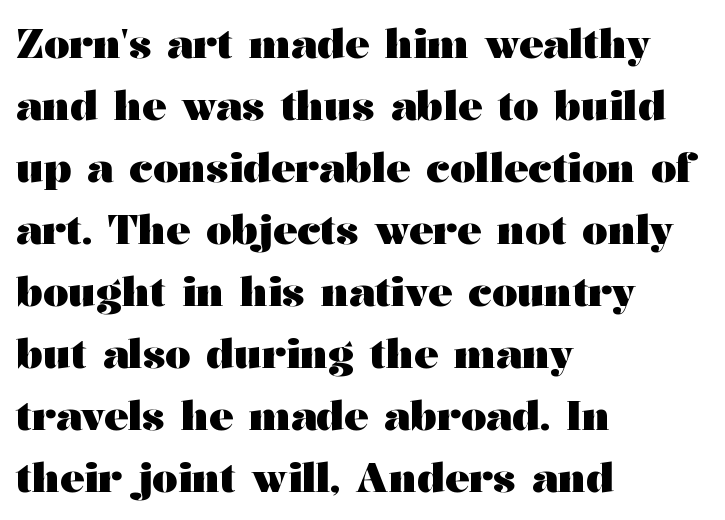
Q: Is the text bold? A: Yes.
Q: Is the text italic (slanted)? A: No, it is upright.
Q: Is the typeface a serif or a sans-serif typeface? A: Serif.
Q: Is the text underlined? A: No.
Q: How is the paragraph aligned? A: Left-aligned.
Q: Is the spacing between letters normal or unusually wide? A: Normal.
Q: Is the spacing between lines tight, normal or loose? A: Normal.
Q: Width (condensed, normal, or wide)? A: Wide.
Q: Stroke contrast? A: Medium.
Q: x-height? A: Medium.
Q: Monospaced? A: No.
